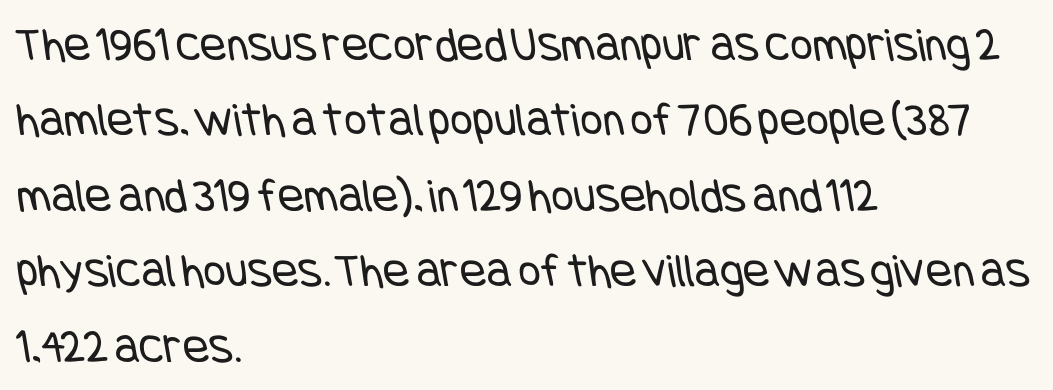
The image shows 49 px regular-weight, condensed sans-serif type; set left-aligned, normal line spacing (1.54x), normal letter spacing, not underlined; low stroke contrast and a large x-height.
